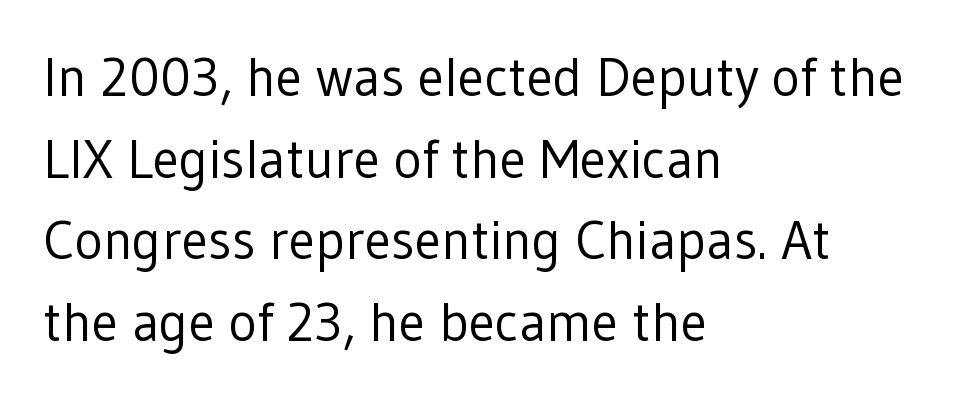
{"serif": "no", "italic": "no", "bold": "no", "weight": "regular", "width": "normal", "stroke_contrast": "low", "x_height": "medium", "monospaced": "no", "underline": "no", "align": "left", "line_spacing": "normal", "line_spacing_ratio": 1.51, "letter_spacing": "normal", "letter_spacing_em": 0.0, "glyph_px": 54}
